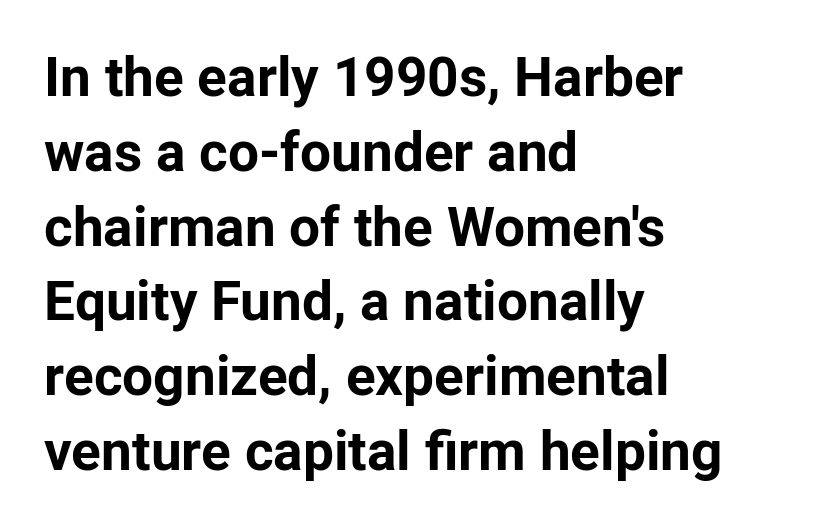
Is this a fixed-width face? No — the glyphs have proportional, varying widths. As a designer I'd log this as weight 700, bold. This is the regular roman posture of the typeface. Whoever set this chose a conventional vertical rhythm.
